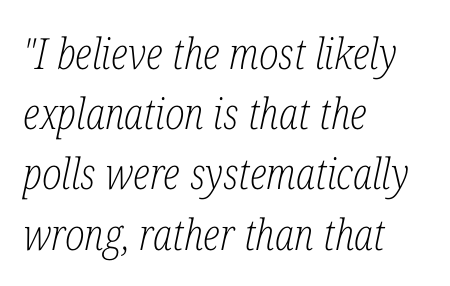
{"serif": "yes", "italic": "yes", "lean": "right", "slant_degrees": 12, "bold": "no", "weight": "light", "width": "condensed", "stroke_contrast": "low", "x_height": "medium", "monospaced": "no", "underline": "no", "align": "left", "line_spacing": "normal", "line_spacing_ratio": 1.4, "letter_spacing": "normal", "letter_spacing_em": 0.0, "glyph_px": 43}
